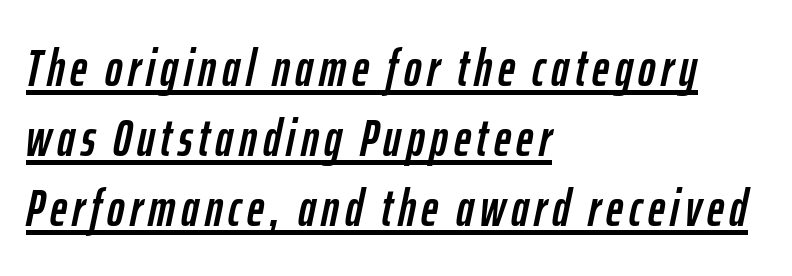
Q: Is the text italic (slanted)? A: Yes, it leans right by about 12 degrees.
Q: Is the text underlined? A: Yes.
Q: How is the paragraph aligned? A: Left-aligned.
Q: Is the spacing between lines tight, normal or loose? A: Normal.
Q: Width (condensed, normal, or wide)? A: Condensed.
Q: Stroke contrast? A: Low.
Q: x-height? A: Medium.
Q: Monospaced? A: No.
